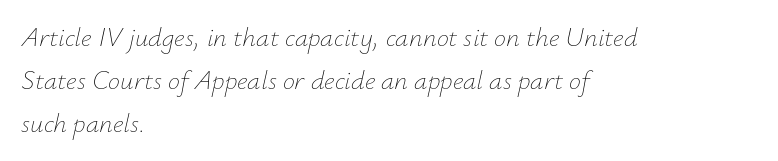
{"italic": "yes", "lean": "right", "slant_degrees": 12, "bold": "no", "underline": "no", "align": "left", "line_spacing": "normal", "line_spacing_ratio": 1.59, "letter_spacing": "normal", "letter_spacing_em": 0.0, "glyph_px": 27}
